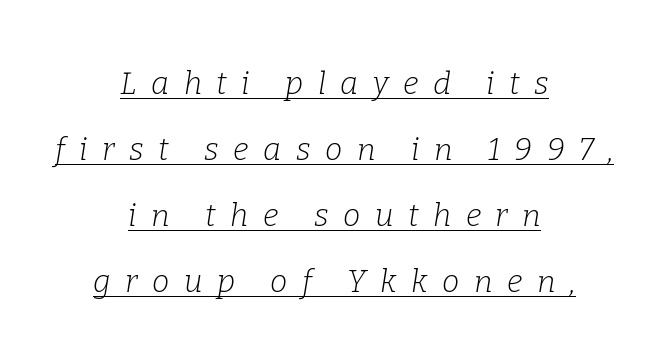
What decoration does the sample have? An underline. The lines are quadded center. Substantial extra tracking has been applied to these lines. The letters look calm and open, with moderate or lighter stems.
